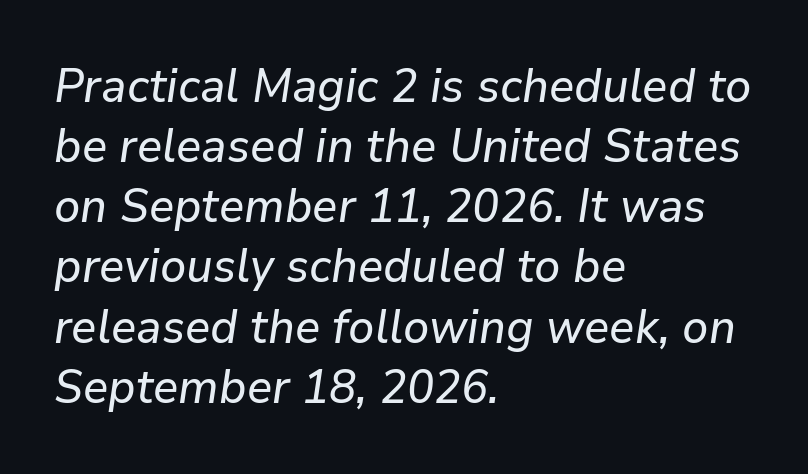
Q: Is the text italic (slanted)? A: Yes, it leans right by about 9 degrees.
Q: Is the text underlined? A: No.
Q: How is the paragraph aligned? A: Left-aligned.
Q: Is the spacing between letters normal or unusually wide? A: Normal.
Q: Is the spacing between lines tight, normal or loose? A: Normal.
Q: Width (condensed, normal, or wide)? A: Normal.
Q: Stroke contrast? A: Low.
Q: x-height? A: Medium.
Q: Monospaced? A: No.
